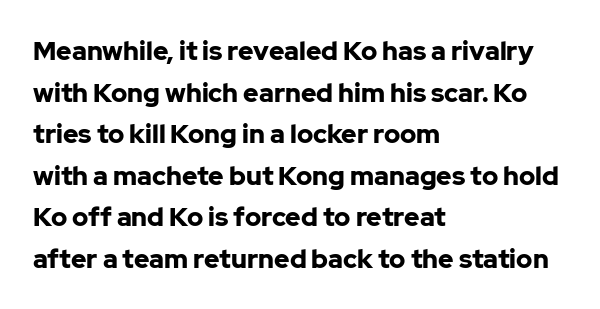
{"italic": "no", "bold": "yes", "underline": "no", "align": "left", "line_spacing": "normal", "line_spacing_ratio": 1.6, "letter_spacing": "normal", "letter_spacing_em": 0.0, "glyph_px": 26}
